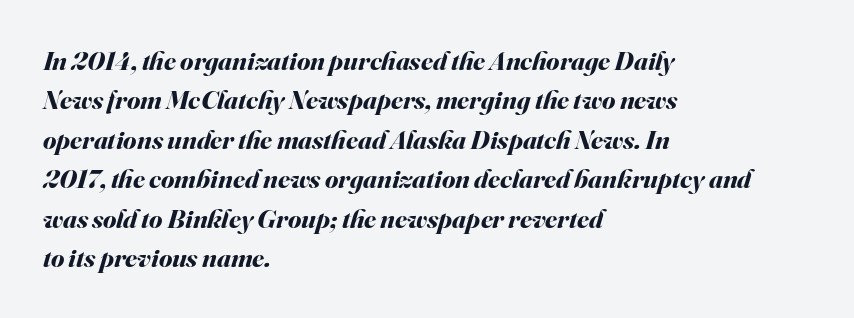
The font is running at its bold setting. Does the copy run flush right? No — it runs flush left. The space directly below the letters is spotless. The letterforms sit shoulder to shoulder at normal distance.
